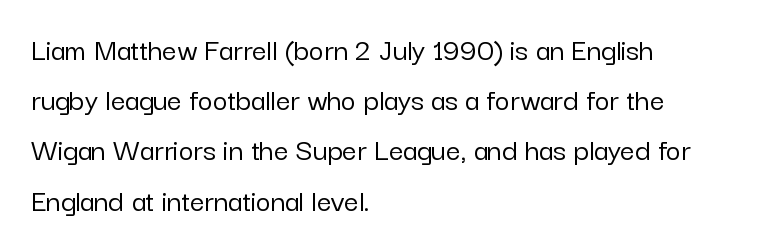
The image shows 32 px sans-serif type, upright; set left-aligned, normal line spacing (1.57x), normal letter spacing, not underlined; low stroke contrast and a medium x-height.
